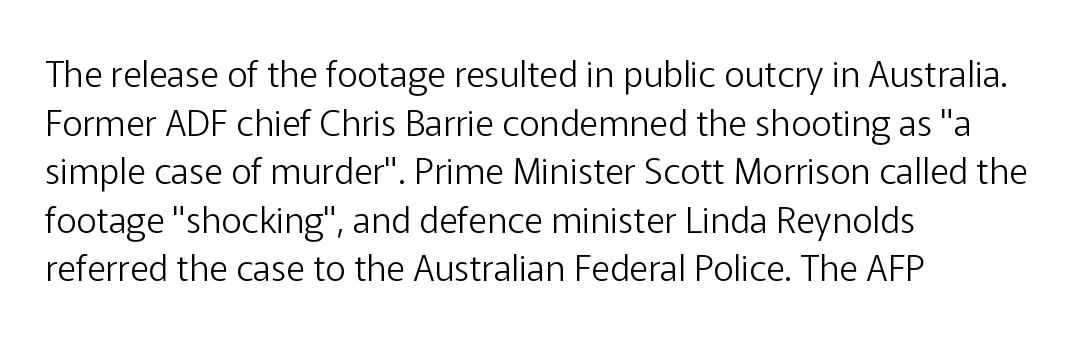
The image shows 36 px light sans-serif type, upright; set left-aligned, normal line spacing (1.35x), normal letter spacing, not underlined; low stroke contrast and a medium x-height.
